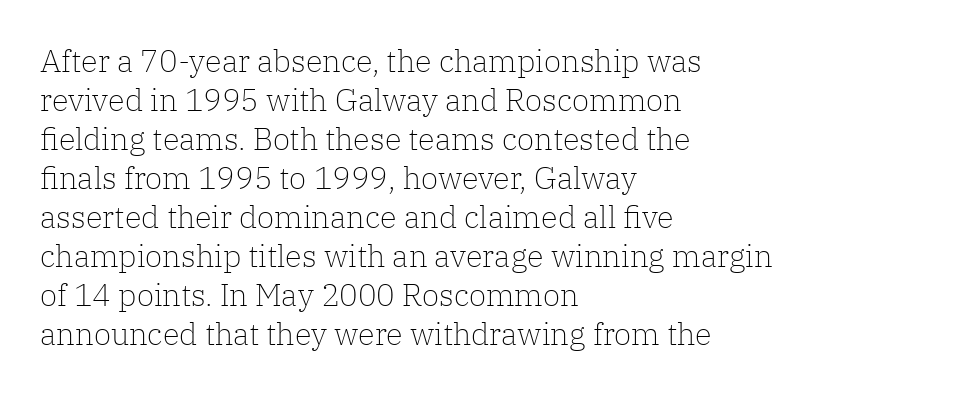
{"serif": "yes", "italic": "no", "bold": "no", "weight": "light", "width": "normal", "stroke_contrast": "low", "x_height": "medium", "monospaced": "no", "underline": "no", "align": "left", "line_spacing": "normal", "line_spacing_ratio": 1.26, "letter_spacing": "normal", "letter_spacing_em": 0.0, "glyph_px": 31}
